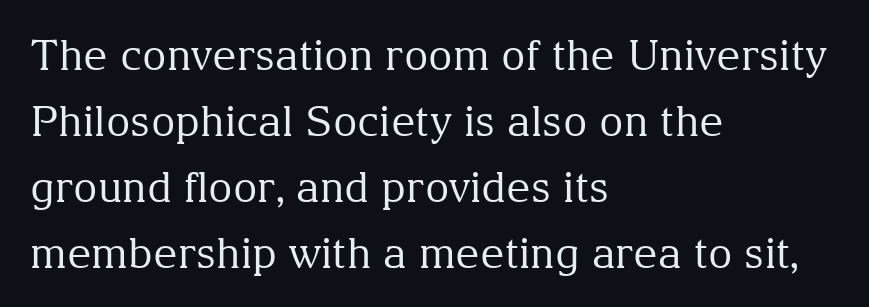
{"serif": "yes", "italic": "no", "bold": "no", "weight": "regular", "width": "normal", "stroke_contrast": "medium", "x_height": "medium", "monospaced": "no", "underline": "no", "align": "left", "line_spacing": "normal", "line_spacing_ratio": 1.57, "letter_spacing": "normal", "letter_spacing_em": 0.0, "glyph_px": 42}
